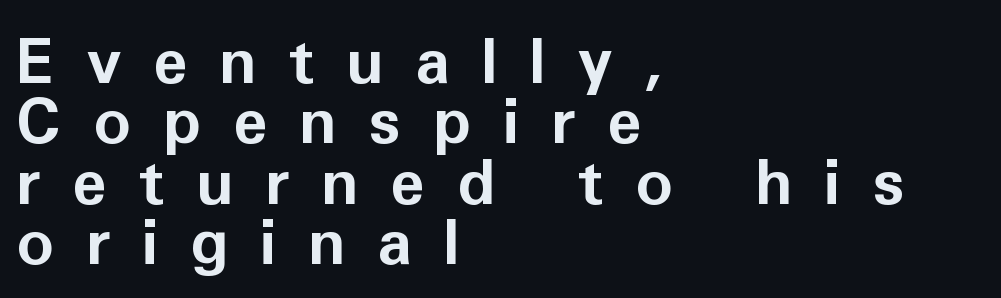
Rule under the text: the space is simply empty. Stroke terminals: plain, sans-serif. No italicization has been applied; the sample stays upright. Whoever set this chose condensed vertical rhythm over breathing room.
